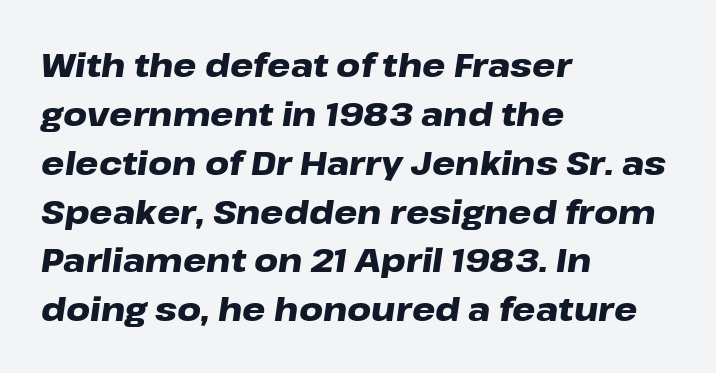
The image shows 33 px heavy, wide type, italic (leaning right); set left-aligned, normal line spacing (1.48x), normal letter spacing, not underlined; low stroke contrast and a medium x-height.
